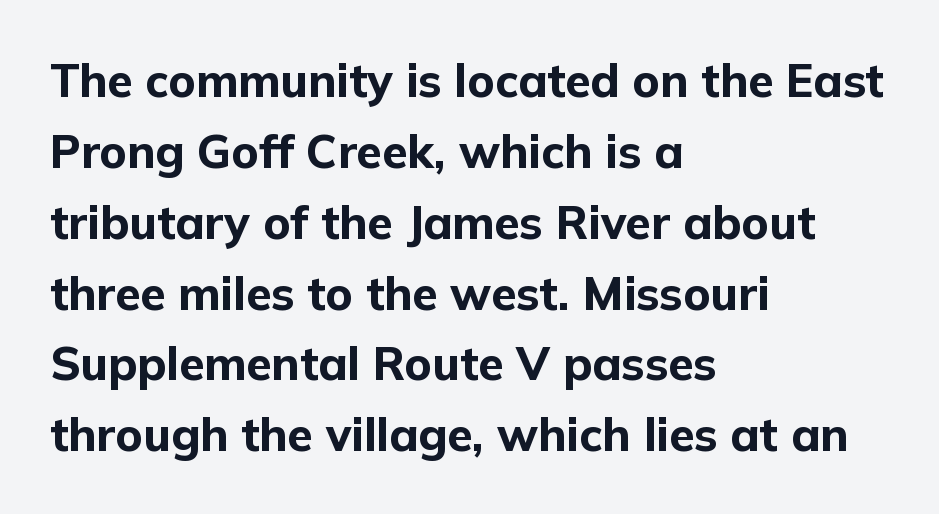
What weight is shown? A full bold with thick strokes. Here the glyphs are tracked normally, forming tight word shapes. The letters carry no serifs — their stems end cleanly without finishing strokes. The rag falls on the right side of this text block.
